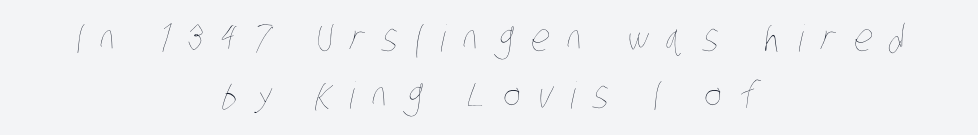
Q: Is the text bold? A: No.
Q: Is the text underlined? A: No.
Q: How is the paragraph aligned? A: Centered.
Q: Is the spacing between letters normal or unusually wide? A: Unusually wide.
Q: Is the spacing between lines tight, normal or loose? A: Normal.
Q: Width (condensed, normal, or wide)? A: Condensed.
Q: Stroke contrast? A: Low.
Q: x-height? A: Large.
Q: Monospaced? A: No.
